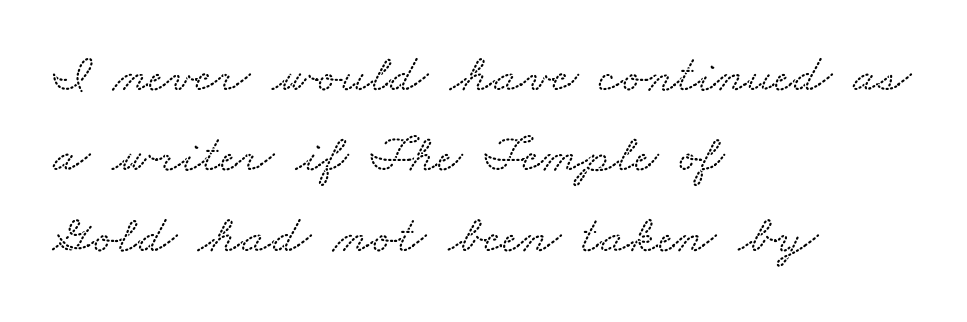
Q: Is the typeface a serif or a sans-serif typeface? A: Serif.
Q: Is the text underlined? A: No.
Q: How is the paragraph aligned? A: Left-aligned.
Q: Is the spacing between letters normal or unusually wide? A: Normal.
Q: Is the spacing between lines tight, normal or loose? A: Normal.
Q: Width (condensed, normal, or wide)? A: Wide.
Q: Stroke contrast? A: Medium.
Q: x-height? A: Small.
Q: Monospaced? A: No.
